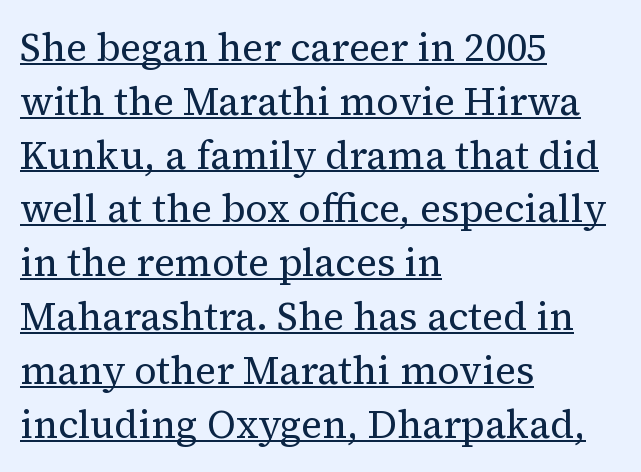
Q: Is the text bold? A: No.
Q: Is the text italic (slanted)? A: No, it is upright.
Q: Is the typeface a serif or a sans-serif typeface? A: Serif.
Q: Is the text underlined? A: Yes.
Q: How is the paragraph aligned? A: Left-aligned.
Q: Is the spacing between letters normal or unusually wide? A: Normal.
Q: Is the spacing between lines tight, normal or loose? A: Normal.
Q: Width (condensed, normal, or wide)? A: Normal.
Q: Stroke contrast? A: Medium.
Q: x-height? A: Medium.
Q: Monospaced? A: No.
